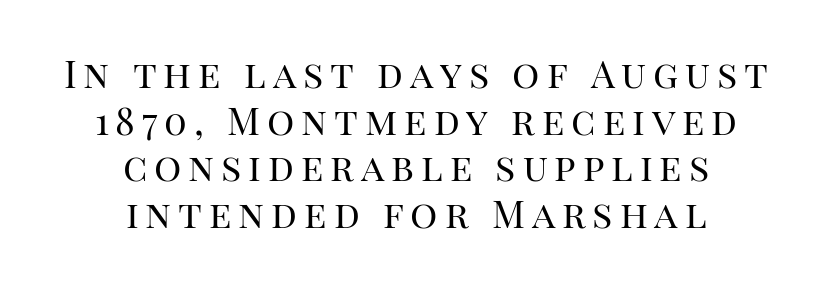
{"serif": "yes", "italic": "no", "bold": "no", "weight": "regular", "width": "normal", "stroke_contrast": "high", "x_height": "large", "monospaced": "no", "underline": "no", "align": "center", "line_spacing_ratio": 1.23, "glyph_px": 38}
